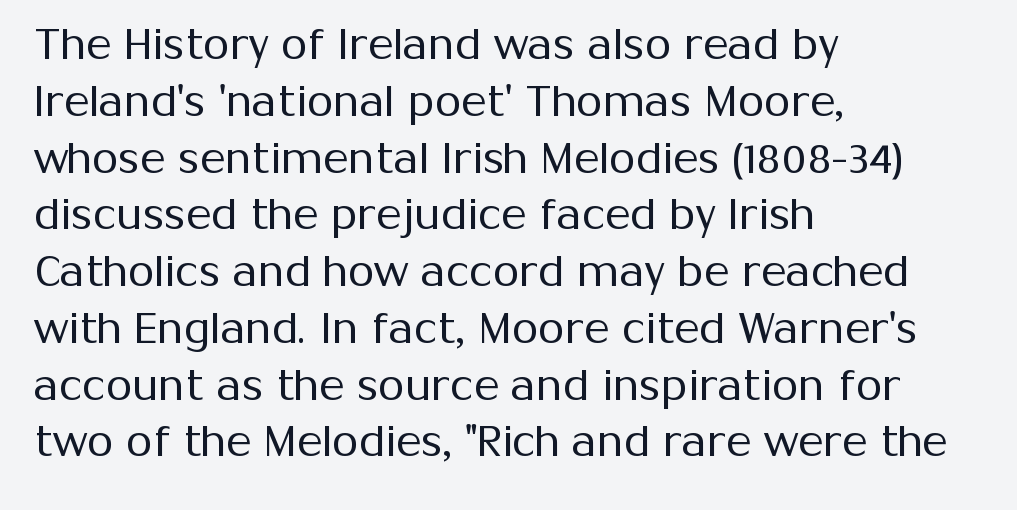
{"serif": "no", "italic": "no", "bold": "no", "weight": "regular", "width": "normal", "stroke_contrast": "medium", "x_height": "medium", "monospaced": "no", "underline": "no", "align": "left", "line_spacing": "normal", "line_spacing_ratio": 1.32, "letter_spacing": "normal", "letter_spacing_em": 0.0, "glyph_px": 43}
